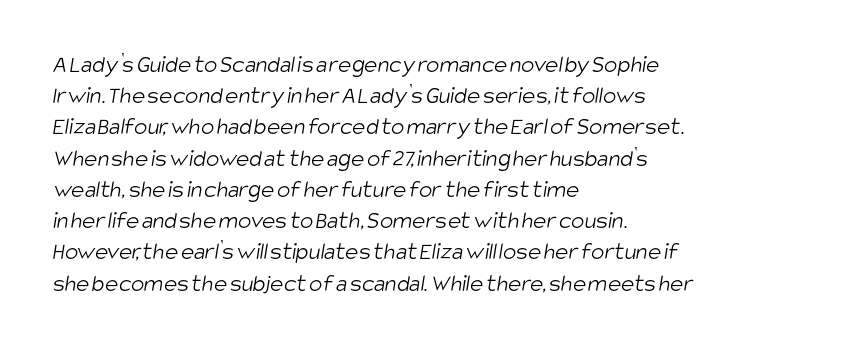
Q: Is the text bold? A: No.
Q: Is the text underlined? A: No.
Q: How is the paragraph aligned? A: Left-aligned.
Q: Is the spacing between letters normal or unusually wide? A: Normal.
Q: Is the spacing between lines tight, normal or loose? A: Normal.
